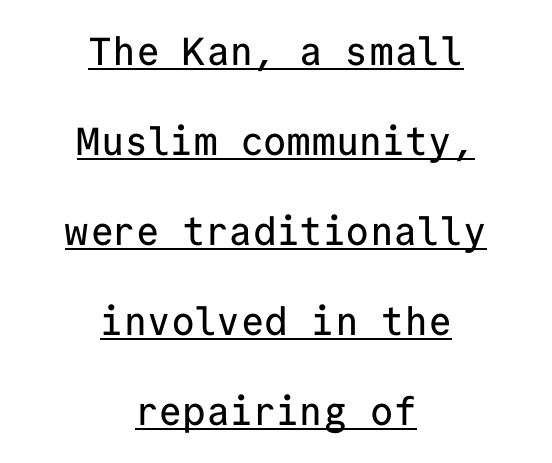
The image shows 39 px sans-serif type, upright, monospaced; set centered, loose line spacing (2.31x), normal letter spacing, underlined; low stroke contrast and a medium x-height.
